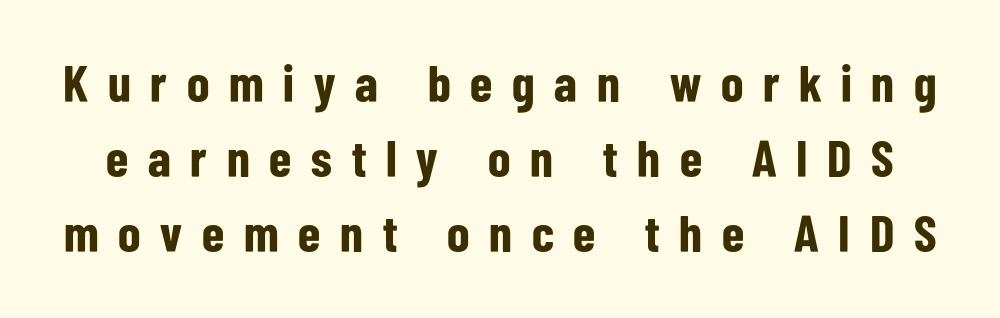
{"serif": "no", "italic": "no", "bold": "yes", "weight": "bold", "width": "condensed", "stroke_contrast": "low", "x_height": "medium", "monospaced": "no", "underline": "no", "line_spacing": "normal", "line_spacing_ratio": 1.44, "letter_spacing": "wide", "letter_spacing_em": 0.38, "glyph_px": 52}
